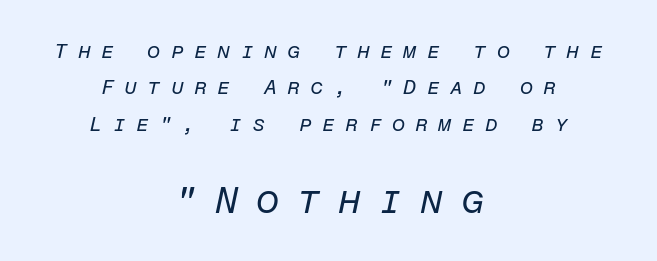
Q: Is the text bold? A: No.
Q: Is the text italic (slanted)? A: Yes, it leans right by about 12 degrees.
Q: Is the text underlined? A: No.
Q: How is the paragraph aligned? A: Centered.
Q: Is the spacing between letters normal or unusually wide? A: Unusually wide.
Q: Which block of text is set in a larger size, the first (top) or the second (bottom)? A: The second (bottom) one.
Q: Width (condensed, normal, or wide)? A: Normal.
Q: Stroke contrast? A: Low.
Q: x-height? A: Medium.
Q: Monospaced? A: Yes.
